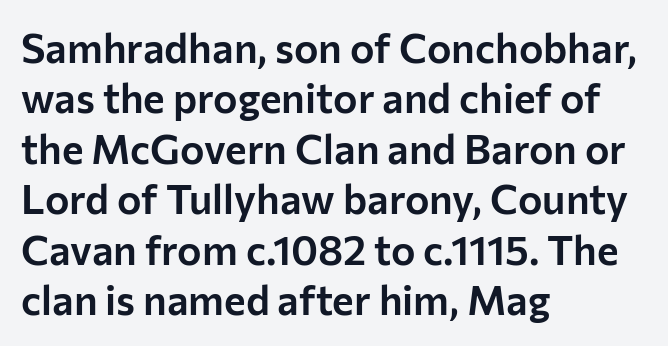
What stands out about the letter spacing? Nothing — it is the standard amount. Every stem runs plumb, perpendicular to the baseline. Do the characters align in a grid? No, the font is proportional. Font category for this specimen: sans-serif. Decoration check: the copy has no underline.
